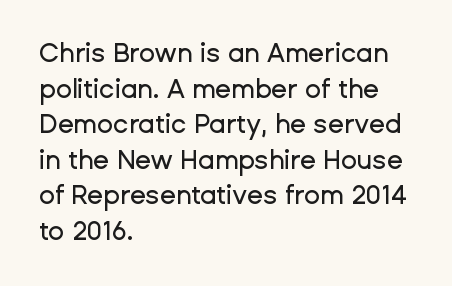
Compared with a centered layout, this one pins lines to the left instead. These lines were composed using upright roman letters. The type is set solid horizontally, with unmodified tracking. Vertical spacing — default. A bare baseline throughout the passage.
